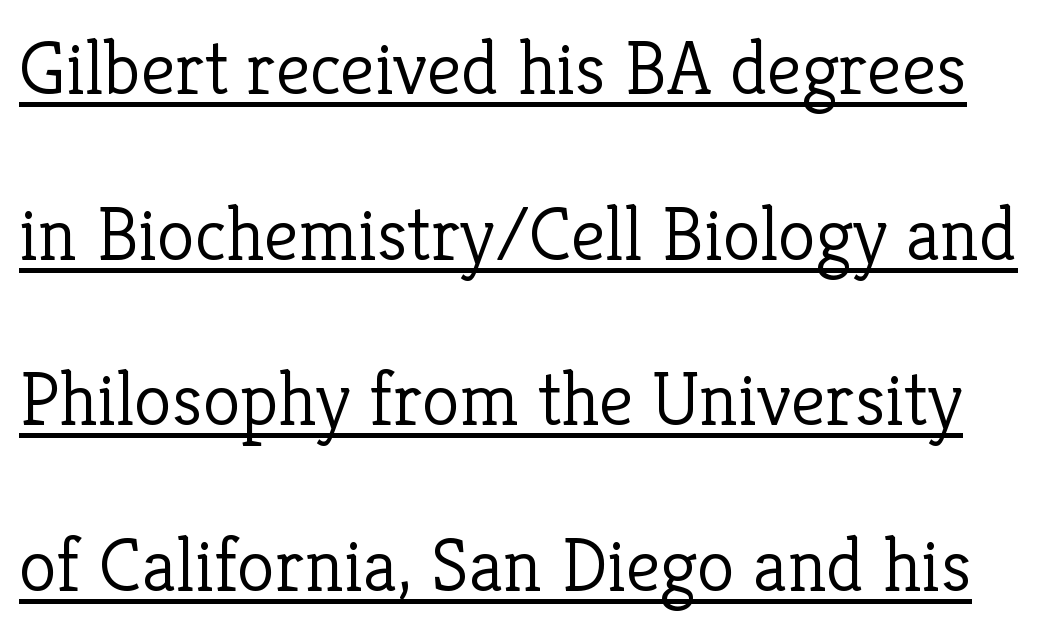
The image shows 77 px light serif type, upright; set loose line spacing (2.15x), normal letter spacing, underlined; low stroke contrast and a medium x-height.
